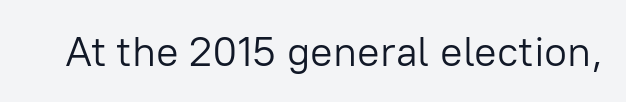
The image shows 42 px light sans-serif type, upright; set normal letter spacing, not underlined; low stroke contrast and a medium x-height.
